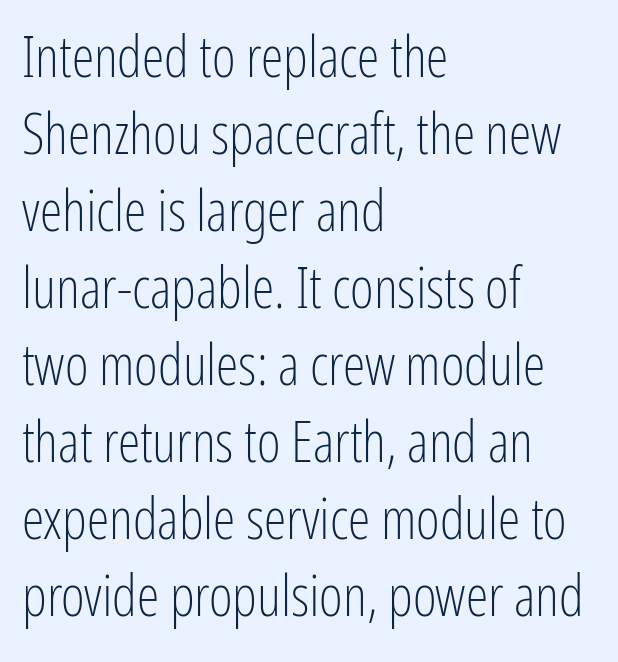
{"serif": "no", "italic": "no", "bold": "no", "weight": "light", "width": "condensed", "stroke_contrast": "low", "x_height": "medium", "monospaced": "no", "underline": "no", "align": "left", "line_spacing": "normal", "line_spacing_ratio": 1.35, "letter_spacing": "normal", "letter_spacing_em": 0.0, "glyph_px": 57}
